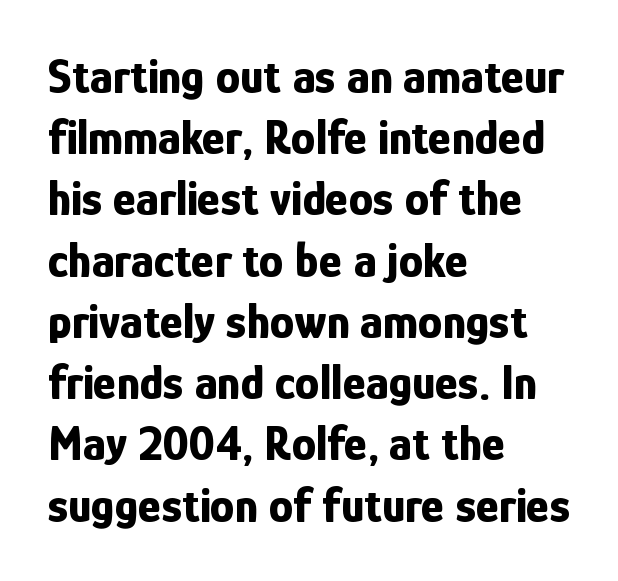
Q: Is the text bold? A: Yes.
Q: Is the text italic (slanted)? A: No, it is upright.
Q: Is the typeface a serif or a sans-serif typeface? A: Sans-serif.
Q: Is the text underlined? A: No.
Q: How is the paragraph aligned? A: Left-aligned.
Q: Is the spacing between letters normal or unusually wide? A: Normal.
Q: Is the spacing between lines tight, normal or loose? A: Normal.
Q: Width (condensed, normal, or wide)? A: Condensed.
Q: Stroke contrast? A: Low.
Q: x-height? A: Medium.
Q: Monospaced? A: No.
